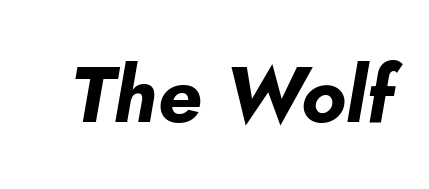
Q: Is the text bold? A: Yes.
Q: Is the text italic (slanted)? A: Yes, it leans right by about 5 degrees.
Q: Is the text underlined? A: No.
Q: Is the spacing between letters normal or unusually wide? A: Normal.
Q: Width (condensed, normal, or wide)? A: Normal.
Q: Stroke contrast? A: Low.
Q: x-height? A: Small.
Q: Monospaced? A: No.
